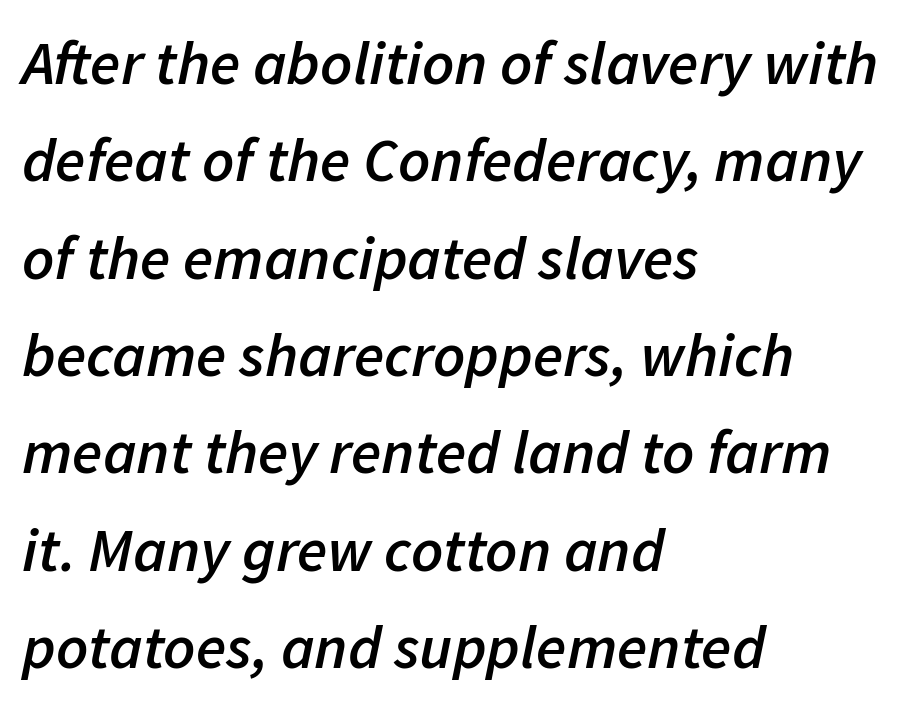
The image shows 62 px semibold type, italic (leaning right); set left-aligned, normal line spacing (1.57x), normal letter spacing, not underlined; low stroke contrast and a medium x-height.
